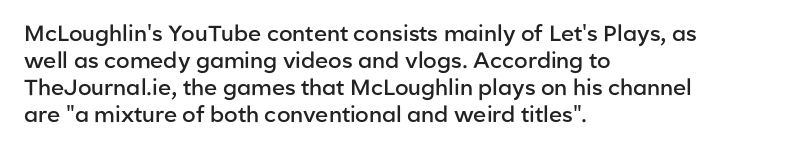
The gap between lines stays unmarked. Casual observation: everything's shoved over to the left. The glyphs have the mass of a demibold cut, below bold. The lettering stays uniformly vertical, giving the passage a roman look. Honestly, the letter spacing is just normal — you wouldn't notice it.
